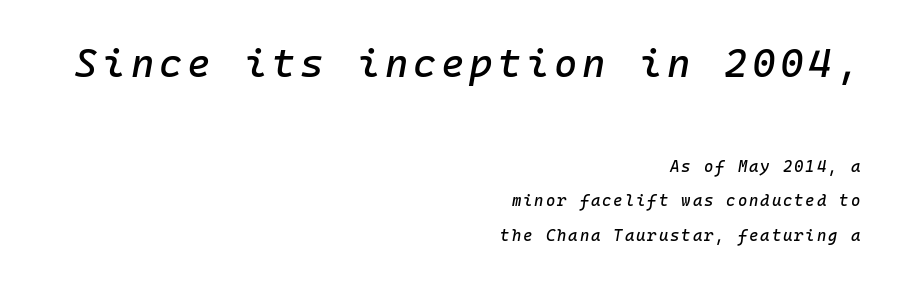
The image shows 40 px text type, italic (leaning right), monospaced; set right-aligned, loose line spacing (2.15x), not underlined; the first (top) block is 2.5x larger; low stroke contrast and a medium x-height.
